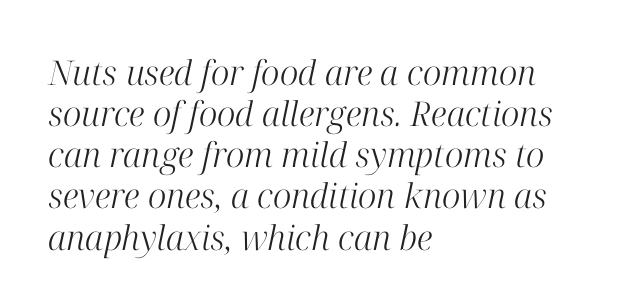
{"serif": "yes", "italic": "yes", "lean": "right", "slant_degrees": 12, "bold": "no", "weight": "light", "width": "normal", "stroke_contrast": "high", "x_height": "medium", "monospaced": "no", "underline": "no", "align": "left", "line_spacing_ratio": 1.21, "letter_spacing": "normal", "letter_spacing_em": 0.0, "glyph_px": 34}
